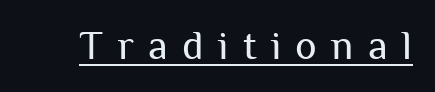
Rendered with straight, roman letterforms. Substantial extra tracking has been applied to these lines. Nope, no serifs anywhere on these letters. Looks like someone drew a line under every word here. Heaviness? Minimal to ordinary, like unemphasized prose. Here the designer chose a conventional face with non-uniform glyph widths.
